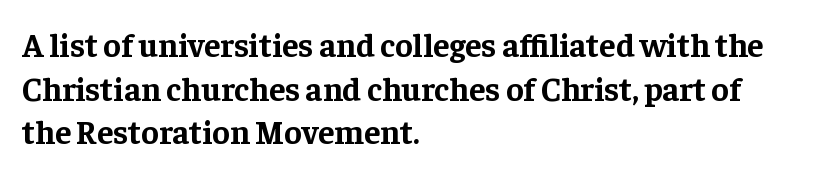
The image shows 33 px bold serif type, upright; set left-aligned, normal line spacing (1.32x), normal letter spacing, not underlined; low stroke contrast and a medium x-height.
